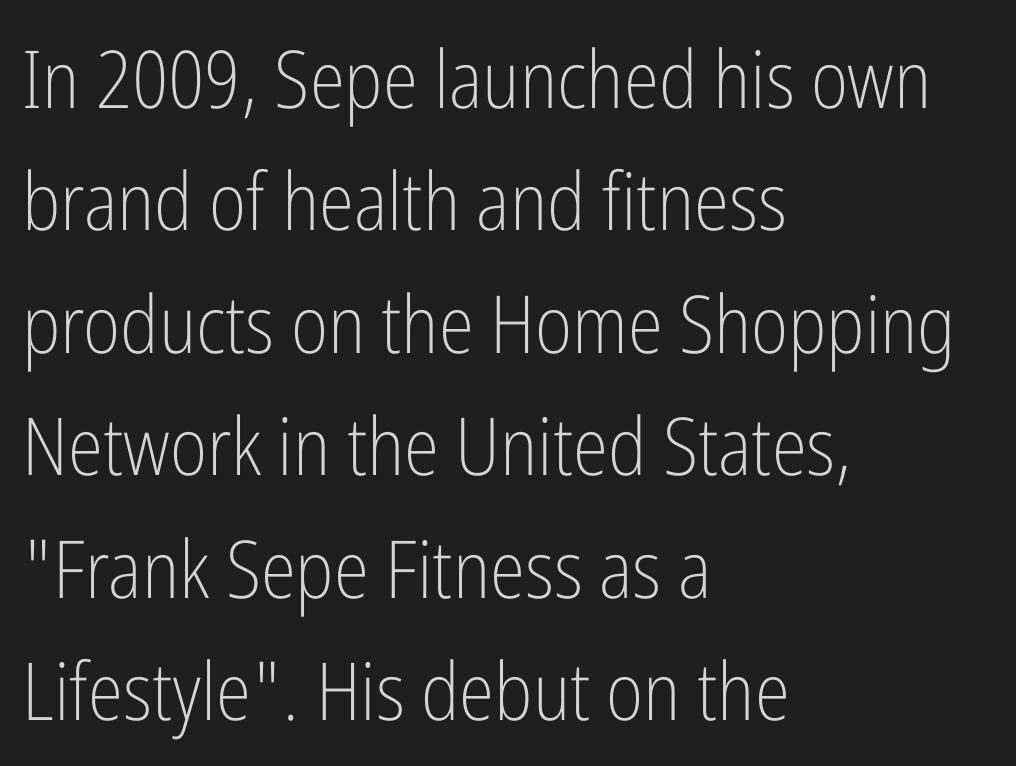
{"serif": "no", "italic": "no", "bold": "no", "weight": "light", "width": "condensed", "stroke_contrast": "low", "x_height": "medium", "monospaced": "no", "underline": "no", "align": "left", "line_spacing": "normal", "line_spacing_ratio": 1.53, "letter_spacing": "normal", "letter_spacing_em": 0.0, "glyph_px": 80}
